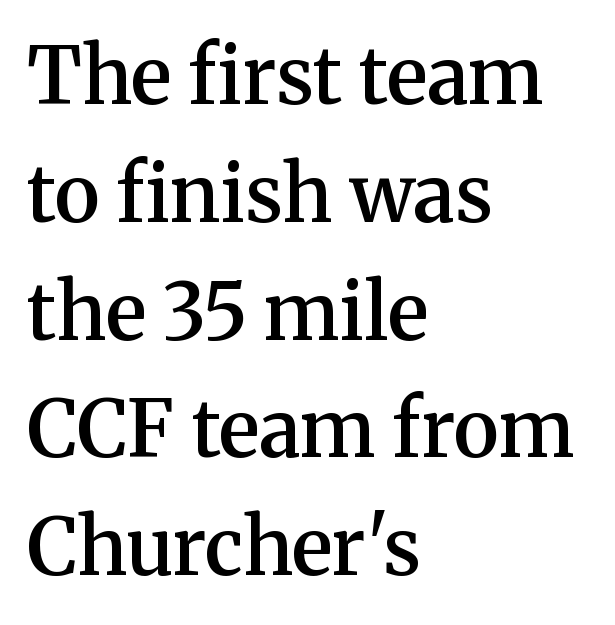
{"serif": "yes", "italic": "no", "bold": "semi", "weight": "semibold", "width": "normal", "stroke_contrast": "medium", "x_height": "medium", "monospaced": "no", "underline": "no", "align": "left", "line_spacing": "normal", "line_spacing_ratio": 1.51, "letter_spacing": "normal", "letter_spacing_em": 0.0, "glyph_px": 78}
